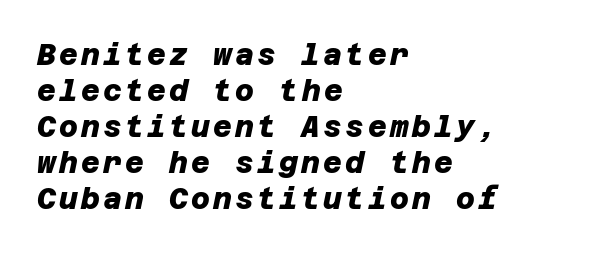
Q: Is the text bold? A: Yes.
Q: Is the typeface a serif or a sans-serif typeface? A: Sans-serif.
Q: Is the text underlined? A: No.
Q: How is the paragraph aligned? A: Left-aligned.
Q: Width (condensed, normal, or wide)? A: Normal.
Q: Stroke contrast? A: Low.
Q: x-height? A: Large.
